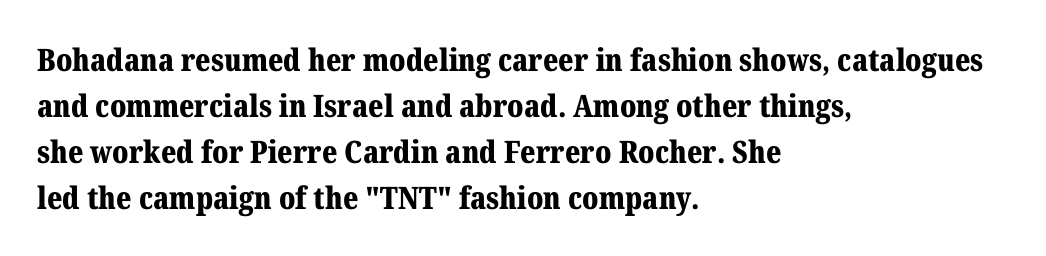
The image shows 31 px bold serif type, upright; set left-aligned, normal line spacing (1.48x), normal letter spacing, not underlined; medium stroke contrast and a medium x-height.
